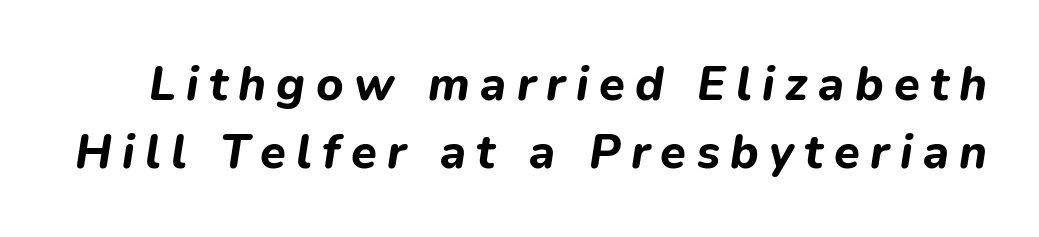
Q: Is the text bold? A: Yes.
Q: Is the text italic (slanted)? A: Yes, it leans right by about 9 degrees.
Q: Is the text underlined? A: No.
Q: Is the spacing between letters normal or unusually wide? A: Unusually wide.
Q: Is the spacing between lines tight, normal or loose? A: Normal.
Q: Width (condensed, normal, or wide)? A: Normal.
Q: Stroke contrast? A: Low.
Q: x-height? A: Medium.
Q: Monospaced? A: No.
